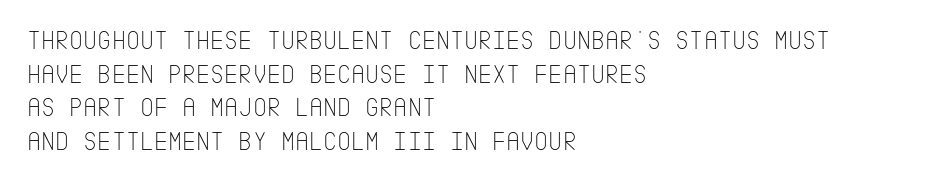
The image shows 27 px text type, upright; set left-aligned, normal line spacing (1.25x), normal letter spacing, not underlined.
